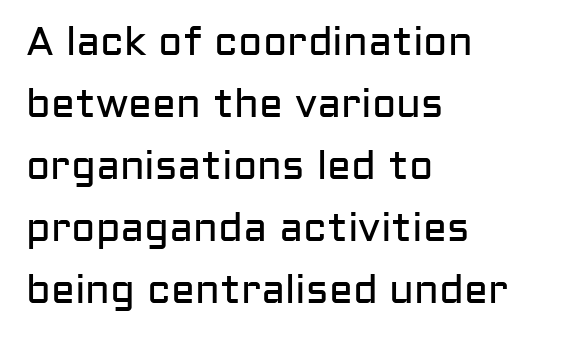
The image shows 40 px regular-weight sans-serif type, upright; set left-aligned, normal line spacing (1.55x), normal letter spacing, not underlined; low stroke contrast and a medium x-height.
